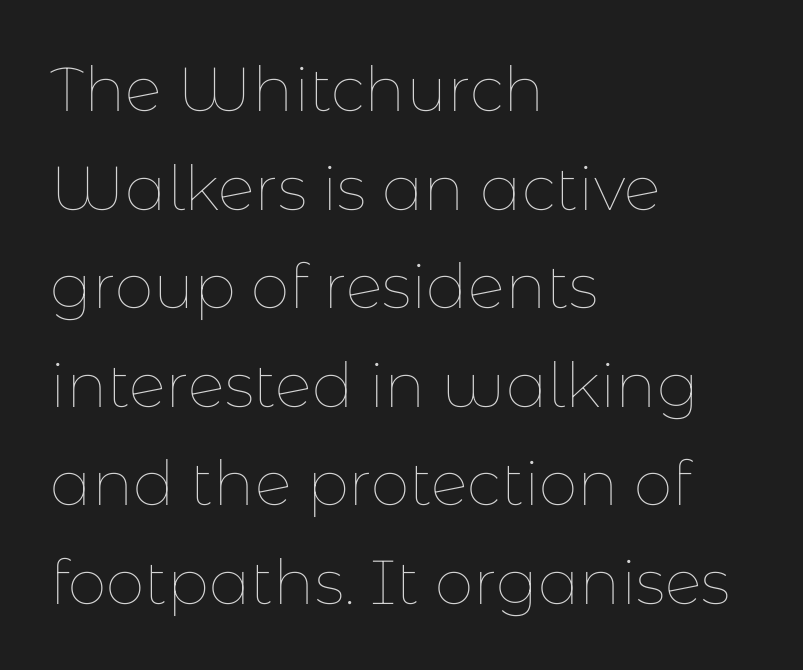
Q: Is the text bold? A: No.
Q: Is the text italic (slanted)? A: No, it is upright.
Q: Is the text underlined? A: No.
Q: How is the paragraph aligned? A: Left-aligned.
Q: Is the spacing between letters normal or unusually wide? A: Normal.
Q: Is the spacing between lines tight, normal or loose? A: Normal.
Q: Width (condensed, normal, or wide)? A: Normal.
Q: Stroke contrast? A: Low.
Q: x-height? A: Medium.
Q: Monospaced? A: No.
